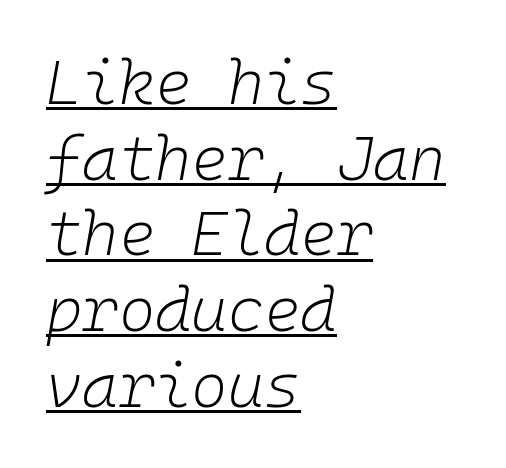
The image shows 62 px light type, italic (leaning right), monospaced; set left-aligned, line spacing 1.22x, normal letter spacing, underlined; low stroke contrast and a medium x-height.
